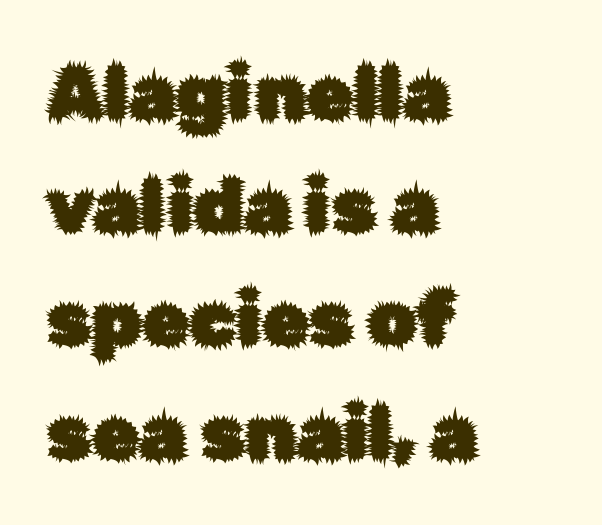
The image shows 76 px sans-serif type, upright; set left-aligned, normal line spacing (1.49x), normal letter spacing, not underlined; low stroke contrast and a medium x-height.
